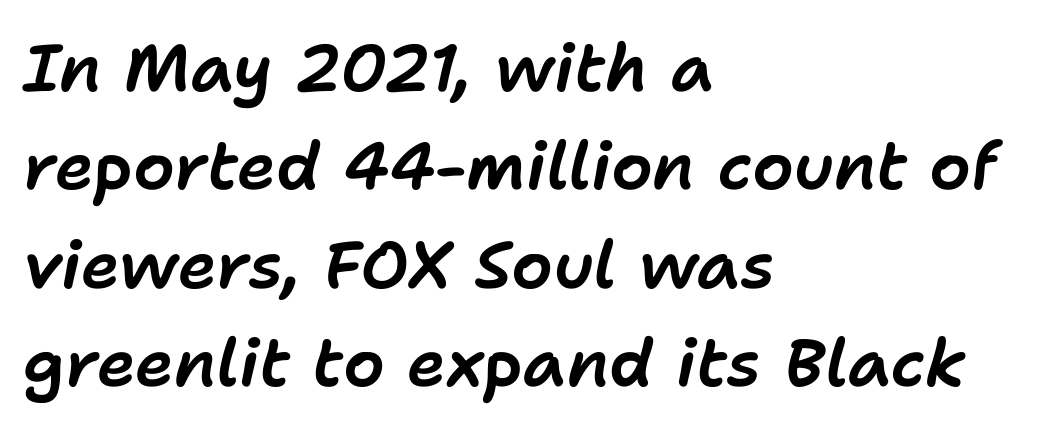
Spacing between characters is what you'd get straight out of the box. Bare-footed words on every line. Which margin do the lines hug? The left one — the right edge is uneven. How would I describe the line gaps? Plain and ordinary. The passage shown leans; its letterforms are oblique. Proportional: the letters do not fall into vertical columns.
